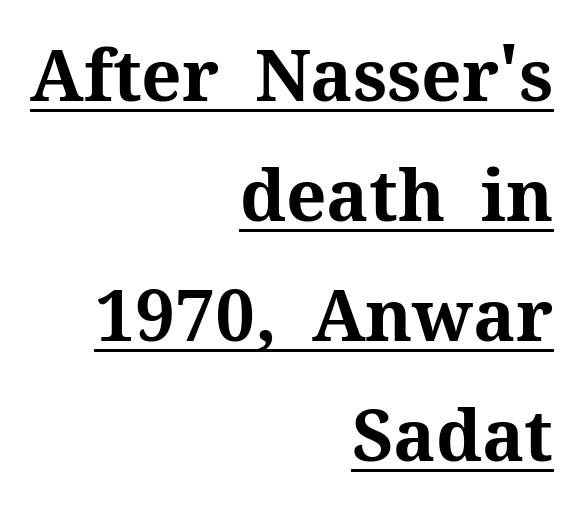
The image shows 71 px bold serif type, upright; set right-aligned, normal line spacing (1.69x), normal letter spacing, underlined; medium stroke contrast and a medium x-height.
